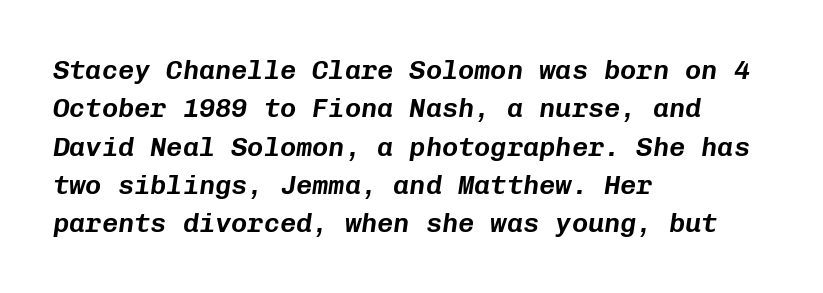
Unmarked baselines from the first word to the last. Here the glyphs are tracked normally, forming tight word shapes. This block has exactly the height ordinary leading produces. If you drew a line through each stem, it would be angled. Left-aligned paragraph, ragged on the right.
